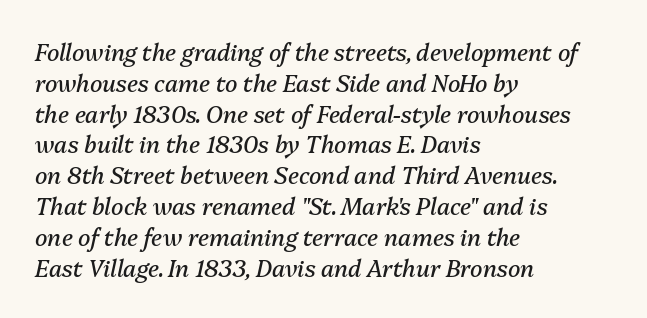
The image shows 23 px text type, italic (leaning right); set left-aligned, normal line spacing (1.34x), normal letter spacing, not underlined.
